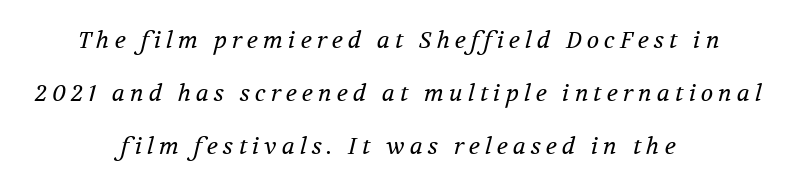
The image shows 23 px text type, italic (leaning right); set centered, loose line spacing (2.3x), unusually wide letter spacing (+0.22 em), not underlined.
